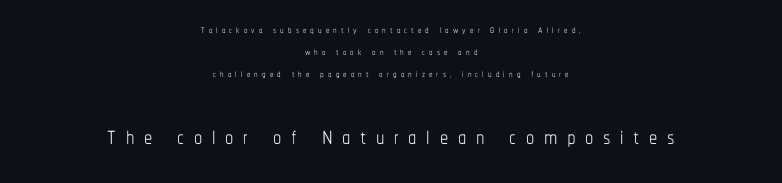
The image shows 33 px thin, condensed type, upright; set centered, normal line spacing (1.57x), unusually wide letter spacing (+0.29 em), not underlined; the second (bottom) block is 2.36x larger; low stroke contrast and a medium x-height.
